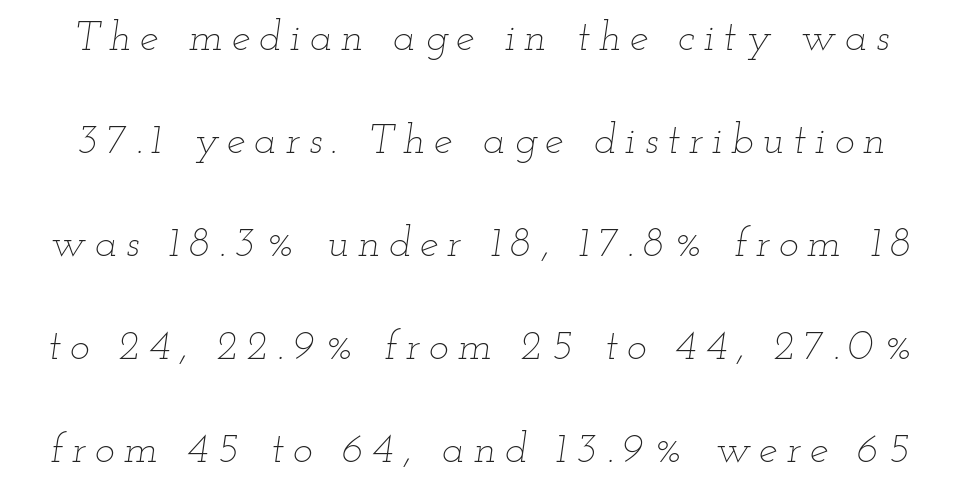
Compared with typical paragraphs, the rows here are farther apart. In terms of letterspacing, this is a distinctly airy, spread setting. The font is comparable to plain body text, perhaps lighter. The letters are slanted; this is an italic face.
